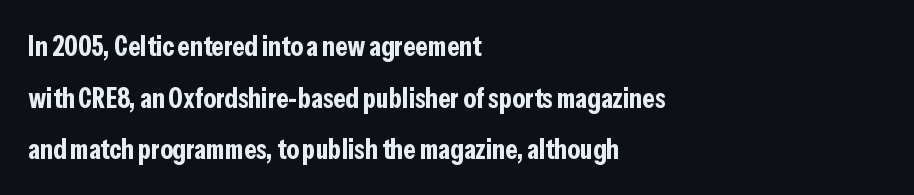
The image shows 28 px bold, condensed sans-serif type, upright; set left-aligned, line spacing 1.84x, normal letter spacing, not underlined; low stroke contrast and a medium x-height.
